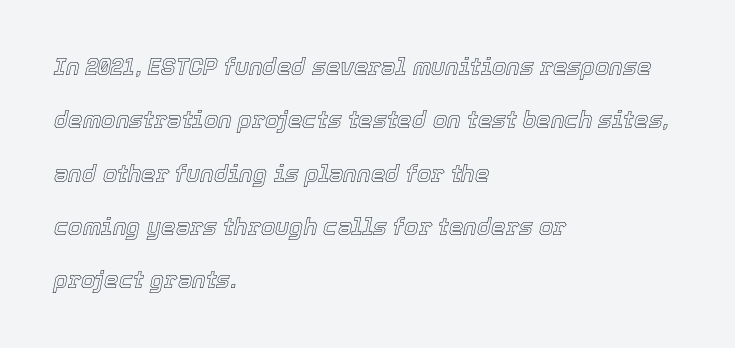
{"italic": "yes", "lean": "right", "slant_degrees": 12, "underline": "no", "align": "left", "line_spacing": "loose", "line_spacing_ratio": 2.32, "letter_spacing": "normal", "letter_spacing_em": 0.0, "glyph_px": 23}
